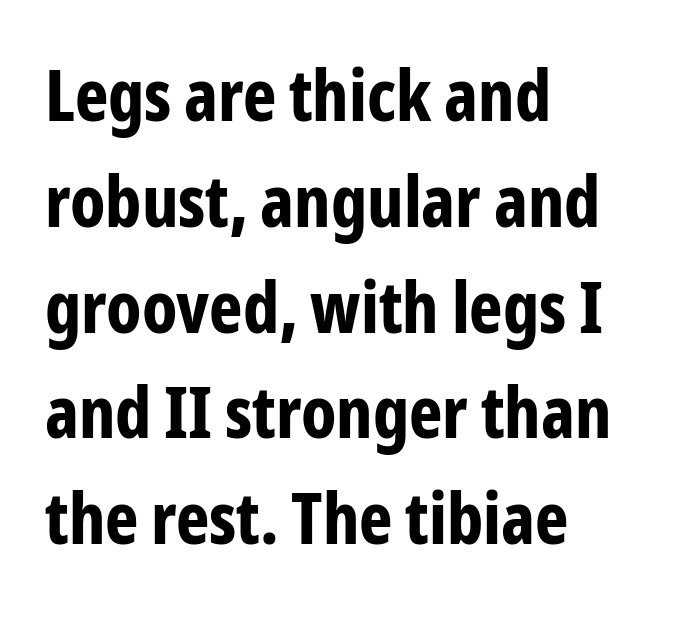
Q: Is the text bold? A: Yes.
Q: Is the text italic (slanted)? A: No, it is upright.
Q: Is the typeface a serif or a sans-serif typeface? A: Sans-serif.
Q: Is the text underlined? A: No.
Q: How is the paragraph aligned? A: Left-aligned.
Q: Is the spacing between letters normal or unusually wide? A: Normal.
Q: Is the spacing between lines tight, normal or loose? A: Normal.
Q: Width (condensed, normal, or wide)? A: Condensed.
Q: Stroke contrast? A: Low.
Q: x-height? A: Medium.
Q: Monospaced? A: No.
